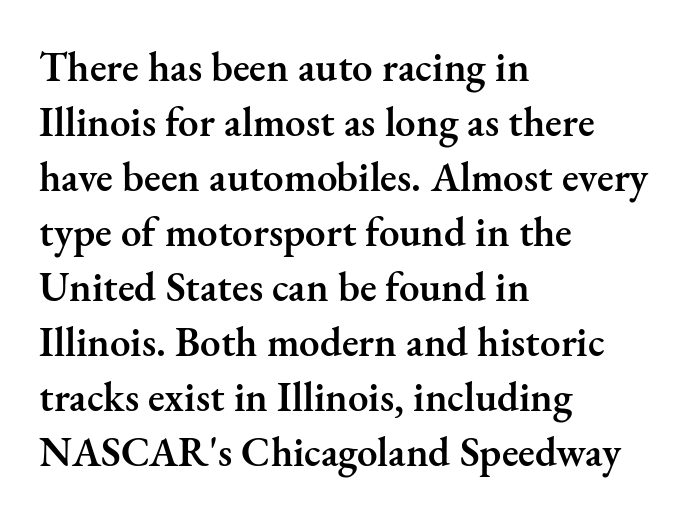
Q: Is the text bold? A: Semi-bold.
Q: Is the text italic (slanted)? A: No, it is upright.
Q: Is the typeface a serif or a sans-serif typeface? A: Serif.
Q: Is the text underlined? A: No.
Q: How is the paragraph aligned? A: Left-aligned.
Q: Is the spacing between letters normal or unusually wide? A: Normal.
Q: Is the spacing between lines tight, normal or loose? A: Normal.
Q: Width (condensed, normal, or wide)? A: Normal.
Q: Stroke contrast? A: Medium.
Q: x-height? A: Small.
Q: Monospaced? A: No.
